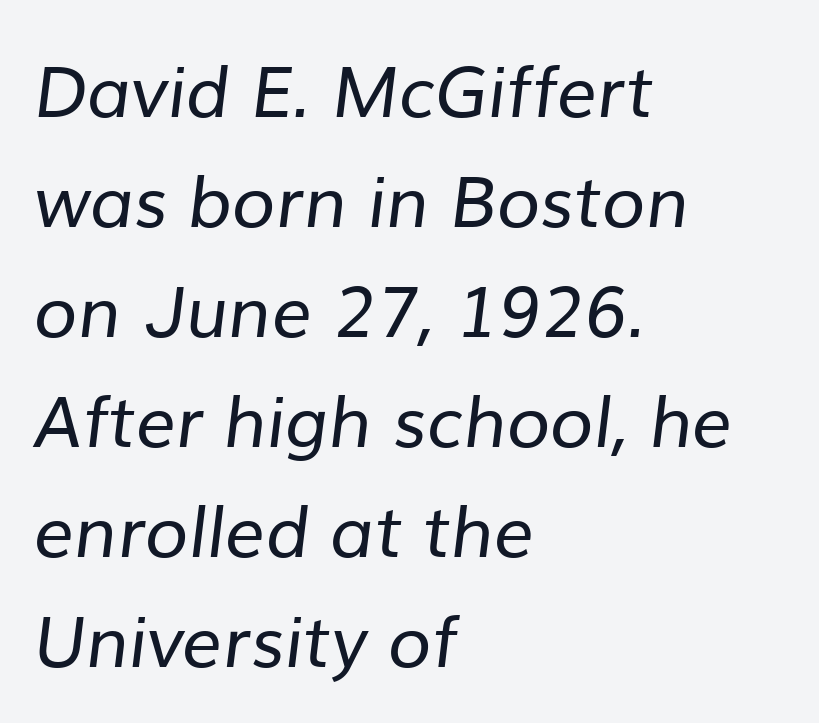
The image shows 71 px regular-weight sans-serif type; set left-aligned, normal line spacing (1.55x), normal letter spacing, not underlined; low stroke contrast and a medium x-height.
